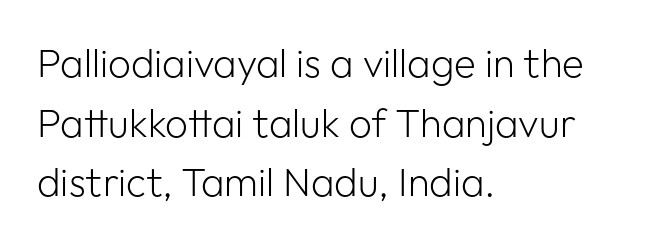
Q: Is the text bold? A: No.
Q: Is the text italic (slanted)? A: No, it is upright.
Q: Is the typeface a serif or a sans-serif typeface? A: Sans-serif.
Q: Is the text underlined? A: No.
Q: How is the paragraph aligned? A: Left-aligned.
Q: Is the spacing between letters normal or unusually wide? A: Normal.
Q: Is the spacing between lines tight, normal or loose? A: Normal.
Q: Width (condensed, normal, or wide)? A: Normal.
Q: Stroke contrast? A: Low.
Q: x-height? A: Medium.
Q: Monospaced? A: No.
